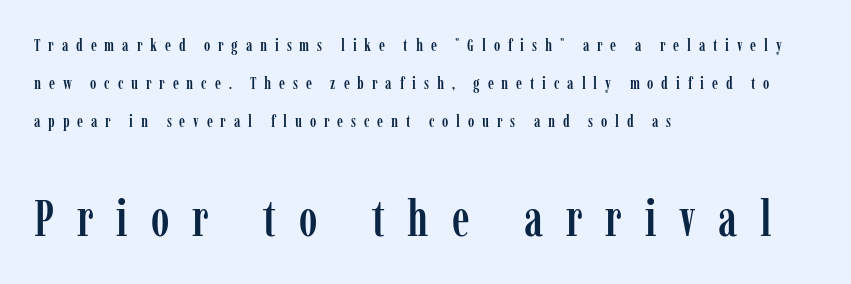
{"serif": "yes", "italic": "no", "width": "condensed", "stroke_contrast": "low", "x_height": "medium", "monospaced": "no", "underline": "no", "align": "left", "line_spacing": "loose", "line_spacing_ratio": 2.24, "letter_spacing": "wide", "letter_spacing_em": 0.46, "larger_block": "second", "size_ratio": 2.94, "glyph_px": 50}
